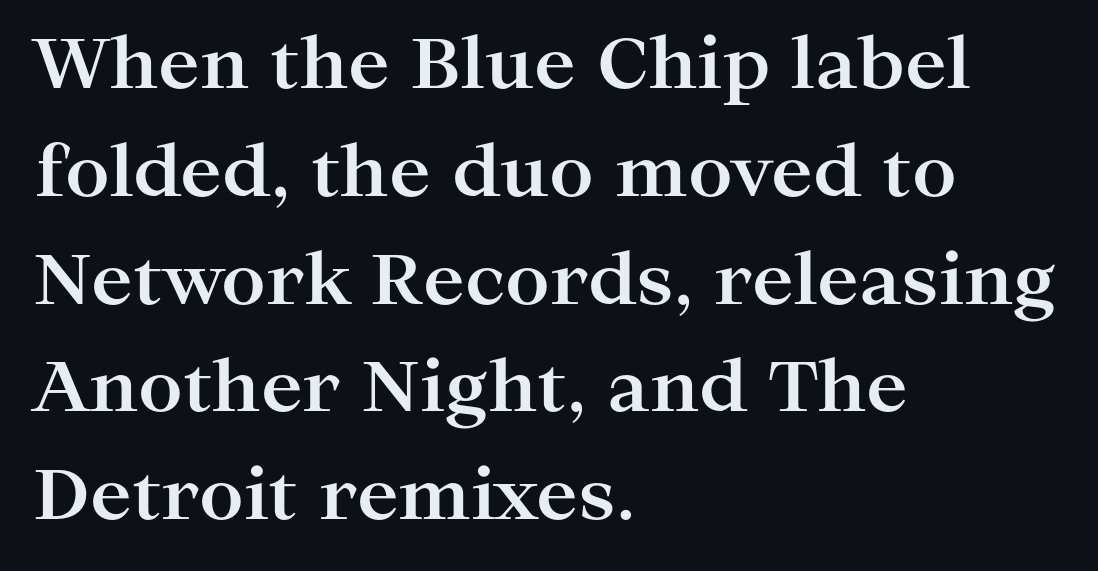
Q: Is the text bold? A: Yes.
Q: Is the text italic (slanted)? A: No, it is upright.
Q: Is the typeface a serif or a sans-serif typeface? A: Serif.
Q: Is the text underlined? A: No.
Q: How is the paragraph aligned? A: Left-aligned.
Q: Is the spacing between letters normal or unusually wide? A: Normal.
Q: Is the spacing between lines tight, normal or loose? A: Normal.
Q: Width (condensed, normal, or wide)? A: Wide.
Q: Stroke contrast? A: High.
Q: x-height? A: Medium.
Q: Monospaced? A: No.
